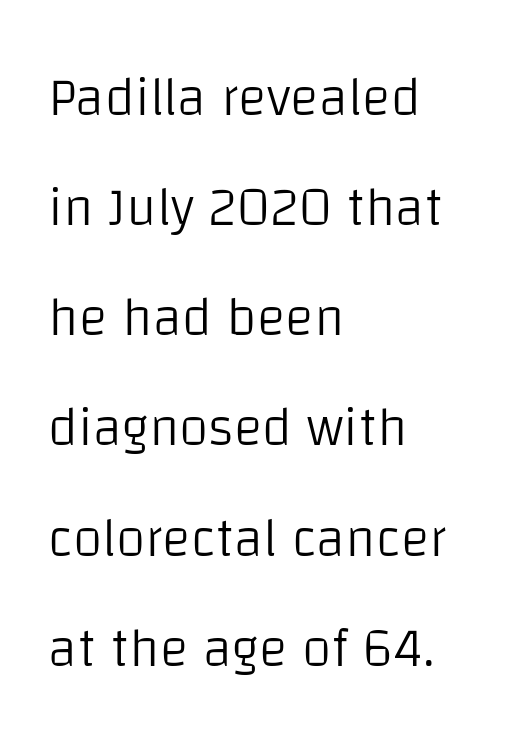
Q: Is the text bold? A: No.
Q: Is the text italic (slanted)? A: No, it is upright.
Q: Is the typeface a serif or a sans-serif typeface? A: Sans-serif.
Q: Is the text underlined? A: No.
Q: How is the paragraph aligned? A: Left-aligned.
Q: Is the spacing between letters normal or unusually wide? A: Normal.
Q: Is the spacing between lines tight, normal or loose? A: Loose.
Q: Width (condensed, normal, or wide)? A: Normal.
Q: Stroke contrast? A: Low.
Q: x-height? A: Large.
Q: Monospaced? A: No.
